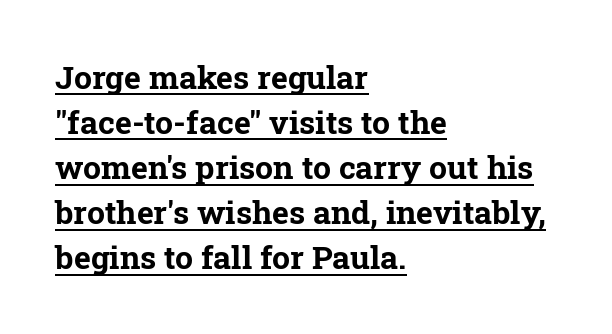
Q: Is the text bold? A: Yes.
Q: Is the text italic (slanted)? A: No, it is upright.
Q: Is the typeface a serif or a sans-serif typeface? A: Serif.
Q: Is the text underlined? A: Yes.
Q: How is the paragraph aligned? A: Left-aligned.
Q: Is the spacing between letters normal or unusually wide? A: Normal.
Q: Is the spacing between lines tight, normal or loose? A: Normal.
Q: Width (condensed, normal, or wide)? A: Normal.
Q: Stroke contrast? A: Low.
Q: x-height? A: Medium.
Q: Monospaced? A: No.
